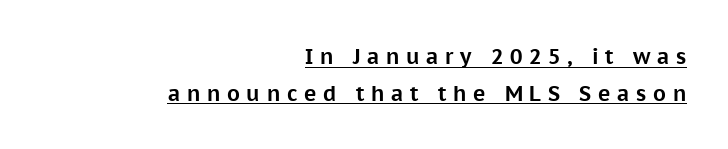
Q: Is the text bold? A: Yes.
Q: Is the text italic (slanted)? A: No, it is upright.
Q: Is the text underlined? A: Yes.
Q: How is the paragraph aligned? A: Right-aligned.
Q: Is the spacing between letters normal or unusually wide? A: Unusually wide.
